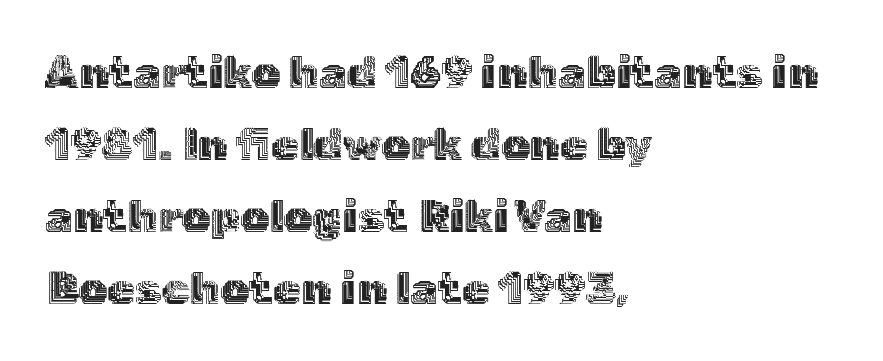
The image shows 45 px text type, upright; set left-aligned, normal line spacing (1.6x), normal letter spacing, not underlined; a medium x-height.
